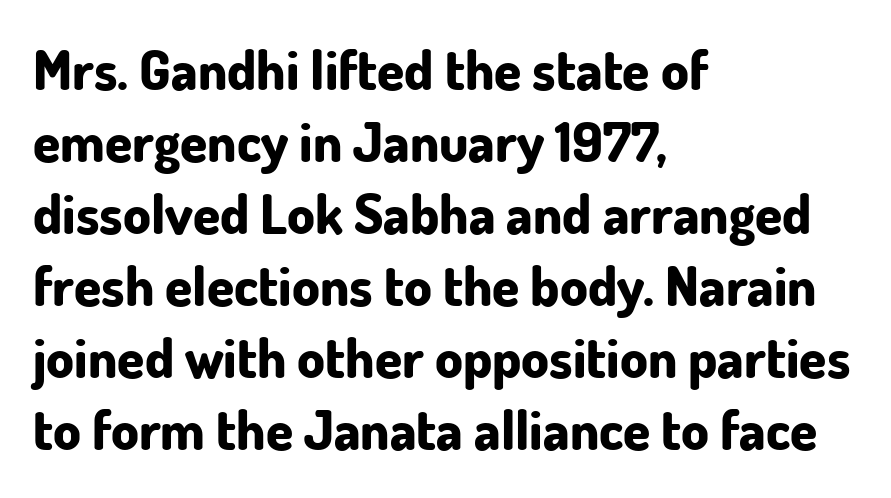
The image shows 55 px bold sans-serif type, upright; set left-aligned, normal line spacing (1.31x), normal letter spacing, not underlined; low stroke contrast and a small x-height.
